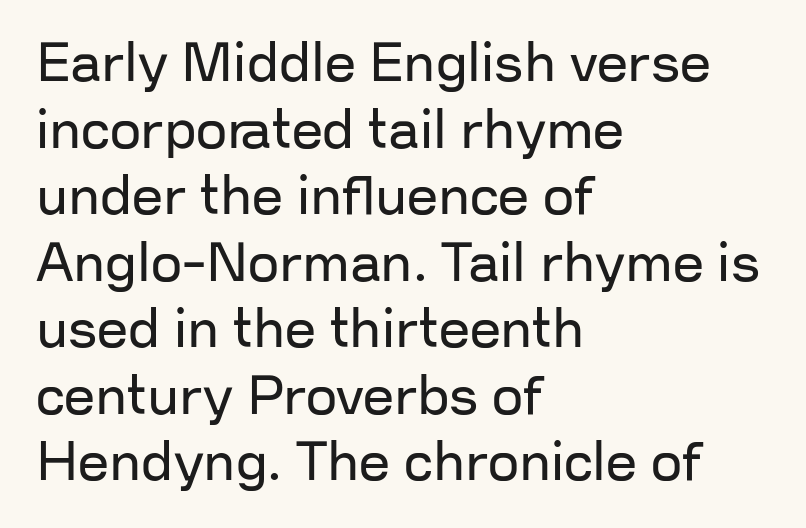
The image shows 55 px regular-weight sans-serif type, upright; set left-aligned, line spacing 1.21x, normal letter spacing, not underlined; low stroke contrast and a medium x-height.
